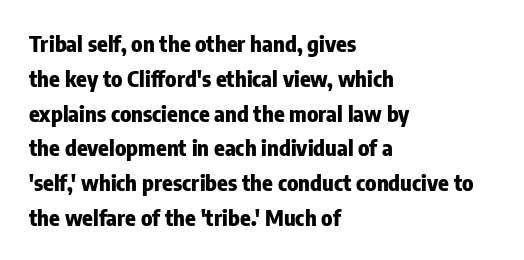
Q: Is the text bold? A: Yes.
Q: Is the text italic (slanted)? A: No, it is upright.
Q: Is the text underlined? A: No.
Q: How is the paragraph aligned? A: Left-aligned.
Q: Is the spacing between letters normal or unusually wide? A: Normal.
Q: Is the spacing between lines tight, normal or loose? A: Normal.
